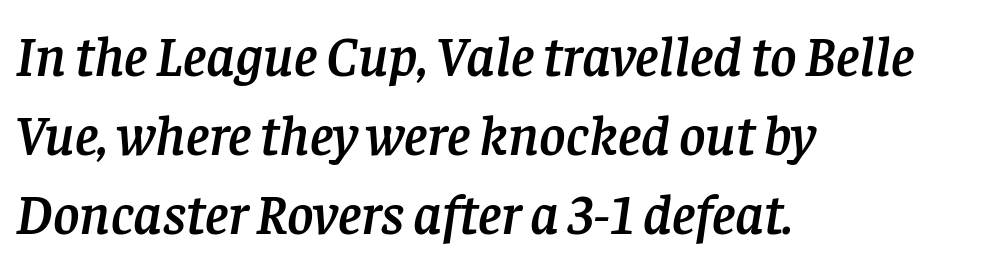
Q: Is the text italic (slanted)? A: Yes, it leans right by about 8 degrees.
Q: Is the typeface a serif or a sans-serif typeface? A: Serif.
Q: Is the text underlined? A: No.
Q: How is the paragraph aligned? A: Left-aligned.
Q: Is the spacing between letters normal or unusually wide? A: Normal.
Q: Is the spacing between lines tight, normal or loose? A: Normal.
Q: Width (condensed, normal, or wide)? A: Normal.
Q: Stroke contrast? A: Low.
Q: x-height? A: Large.
Q: Monospaced? A: No.
